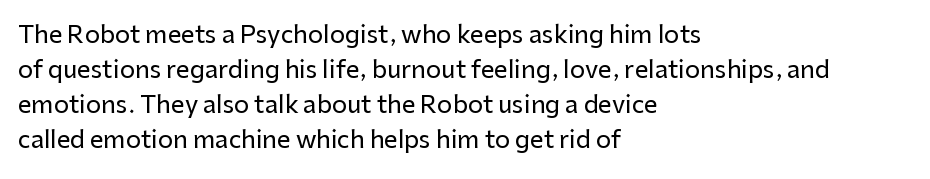
Style check: upright. The designer left line spacing at the default. Casual observation: everything's shoved over to the left. Tracking here is standard; glyphs follow each other at the usual distance. The foot of each line stays bare and open.
